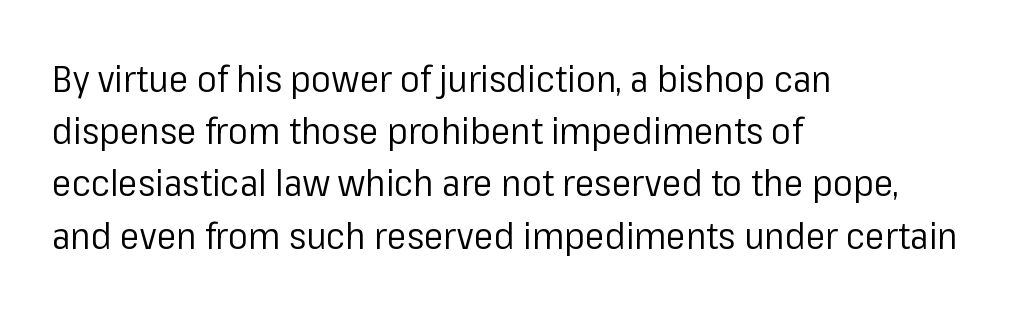
Q: Is the text bold? A: No.
Q: Is the text italic (slanted)? A: No, it is upright.
Q: Is the typeface a serif or a sans-serif typeface? A: Sans-serif.
Q: Is the text underlined? A: No.
Q: How is the paragraph aligned? A: Left-aligned.
Q: Is the spacing between letters normal or unusually wide? A: Normal.
Q: Is the spacing between lines tight, normal or loose? A: Normal.
Q: Width (condensed, normal, or wide)? A: Normal.
Q: Stroke contrast? A: Low.
Q: x-height? A: Medium.
Q: Monospaced? A: No.
